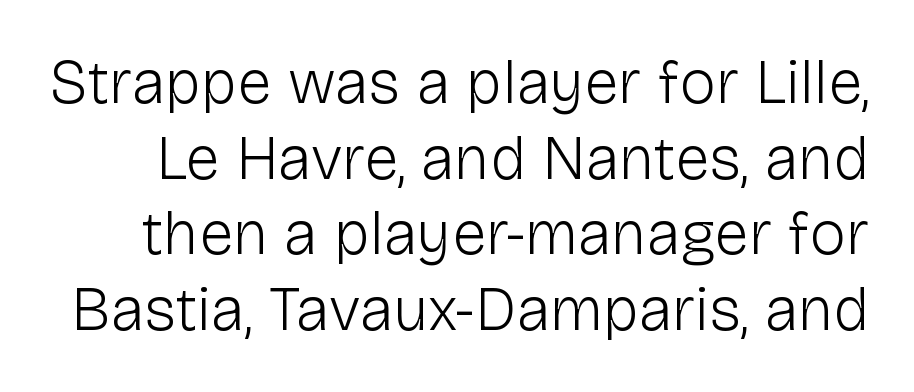
Q: Is the text bold? A: No.
Q: Is the text italic (slanted)? A: No, it is upright.
Q: Is the typeface a serif or a sans-serif typeface? A: Sans-serif.
Q: Is the text underlined? A: No.
Q: Is the spacing between letters normal or unusually wide? A: Normal.
Q: Width (condensed, normal, or wide)? A: Normal.
Q: Stroke contrast? A: Low.
Q: x-height? A: Medium.
Q: Monospaced? A: No.
